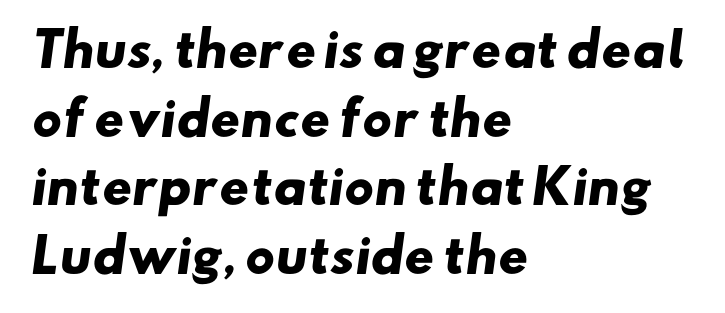
{"serif": "no", "bold": "yes", "weight": "heavy", "width": "wide", "stroke_contrast": "low", "x_height": "small", "monospaced": "no", "underline": "no", "align": "left", "line_spacing": "normal", "line_spacing_ratio": 1.49, "letter_spacing": "normal", "letter_spacing_em": 0.0, "glyph_px": 46}
